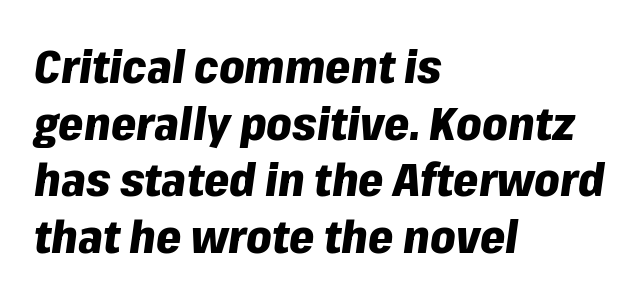
There's an unmistakable incline to the writing here. Note the varied advance widths — an 'i' is clearly narrower than an 'm'. The rag falls on the right side of this text block. Compared with typical paragraphs, the rows here are spaced about the same.
